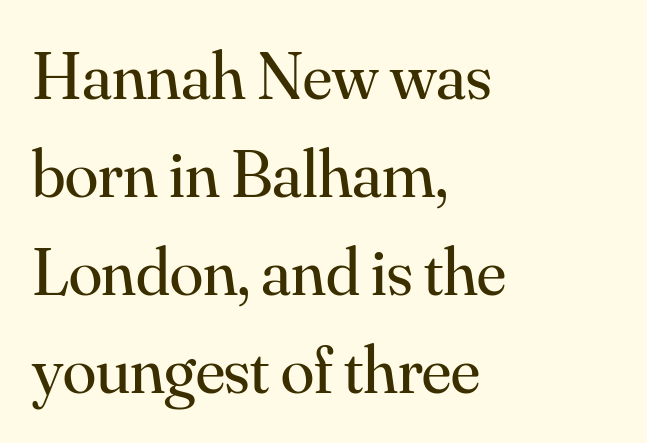
The strip under each line holds only bare page. Little horizontal feet cap the strokes, marking this as serif type. A typesetter would mark this as roman, not italic. There is no visible air inserted between adjacent glyphs.
